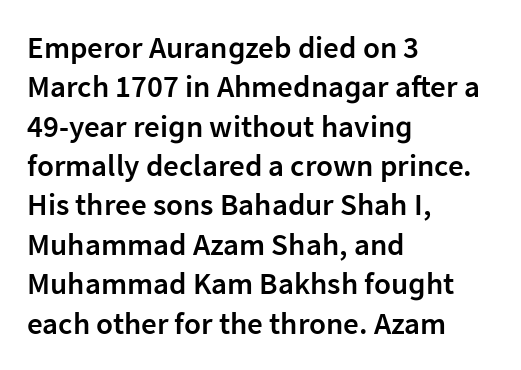
{"serif": "no", "italic": "no", "bold": "semi", "weight": "semibold", "width": "normal", "stroke_contrast": "low", "x_height": "medium", "monospaced": "no", "underline": "no", "align": "left", "line_spacing": "normal", "line_spacing_ratio": 1.27, "letter_spacing": "normal", "letter_spacing_em": 0.0, "glyph_px": 31}
